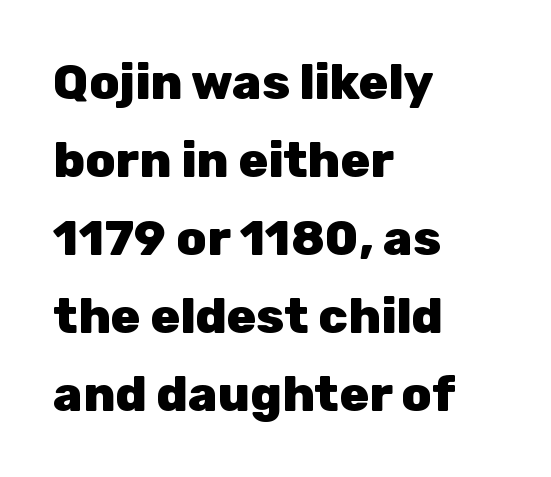
The image shows 49 px heavy sans-serif type, upright; set left-aligned, normal line spacing (1.59x), normal letter spacing, not underlined; low stroke contrast and a medium x-height.
